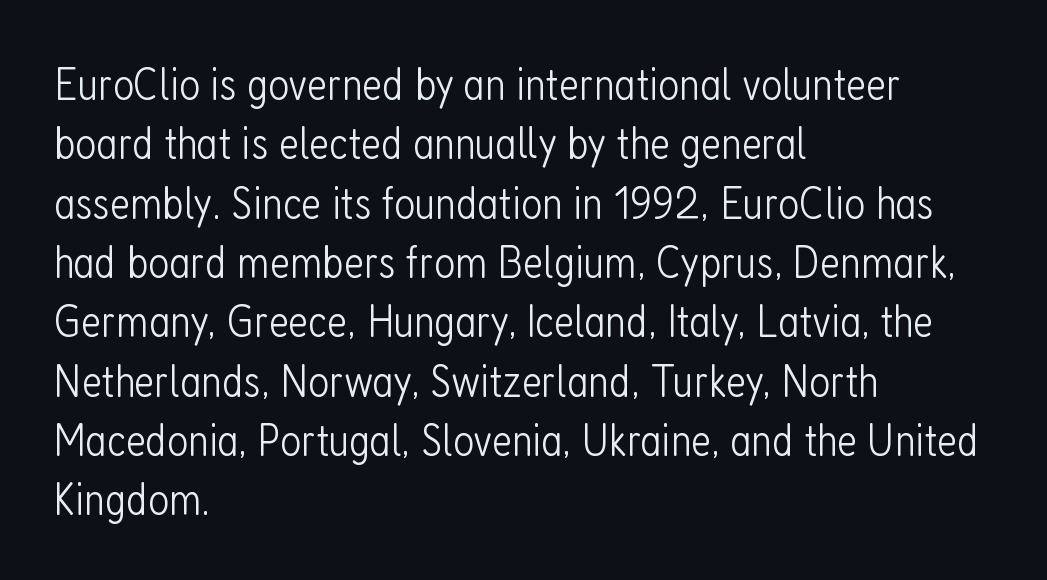
Q: Is the text bold? A: No.
Q: Is the text italic (slanted)? A: No, it is upright.
Q: Is the typeface a serif or a sans-serif typeface? A: Sans-serif.
Q: Is the text underlined? A: No.
Q: How is the paragraph aligned? A: Left-aligned.
Q: Is the spacing between letters normal or unusually wide? A: Normal.
Q: Is the spacing between lines tight, normal or loose? A: Normal.
Q: Width (condensed, normal, or wide)? A: Condensed.
Q: Stroke contrast? A: Low.
Q: x-height? A: Medium.
Q: Monospaced? A: No.
